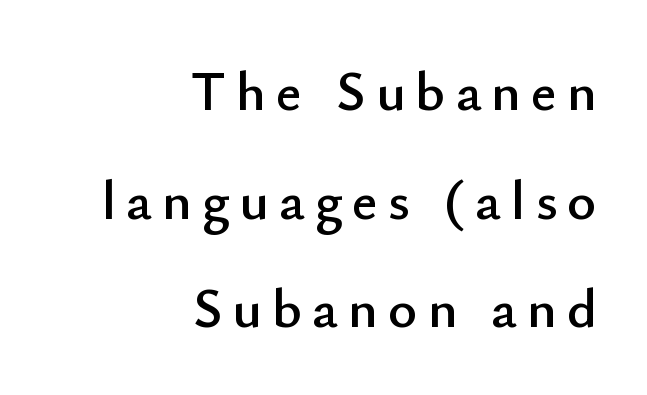
Q: Is the text italic (slanted)? A: No, it is upright.
Q: Is the typeface a serif or a sans-serif typeface? A: Sans-serif.
Q: Is the text underlined? A: No.
Q: How is the paragraph aligned? A: Right-aligned.
Q: Is the spacing between lines tight, normal or loose? A: Loose.
Q: Width (condensed, normal, or wide)? A: Normal.
Q: Stroke contrast? A: Low.
Q: x-height? A: Small.
Q: Monospaced? A: No.
